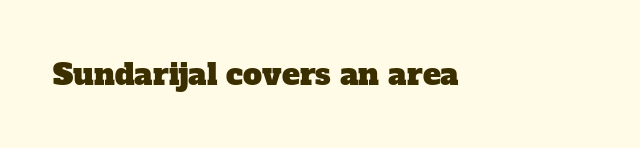
Varying glyph widths throughout — classic text-font behaviour. Here the glyphs are tracked normally, forming tight word shapes. The type family on display is of the serif kind. Decoration check: the copy has no underline.
